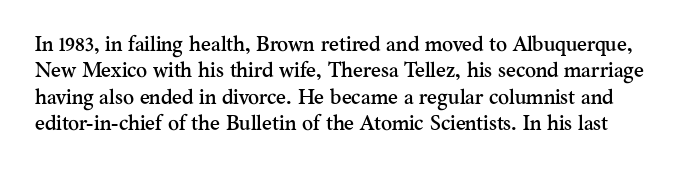
The image shows 21 px text type, upright; set normal line spacing (1.26x), normal letter spacing, not underlined.
